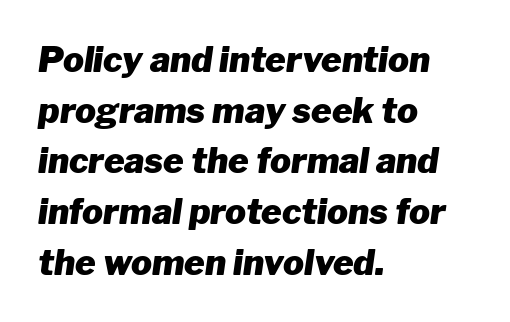
Q: Is the text bold? A: Yes.
Q: Is the text italic (slanted)? A: Yes, it leans right by about 8 degrees.
Q: Is the text underlined? A: No.
Q: How is the paragraph aligned? A: Left-aligned.
Q: Is the spacing between letters normal or unusually wide? A: Normal.
Q: Is the spacing between lines tight, normal or loose? A: Normal.
Q: Width (condensed, normal, or wide)? A: Normal.
Q: Stroke contrast? A: Low.
Q: x-height? A: Medium.
Q: Monospaced? A: No.
